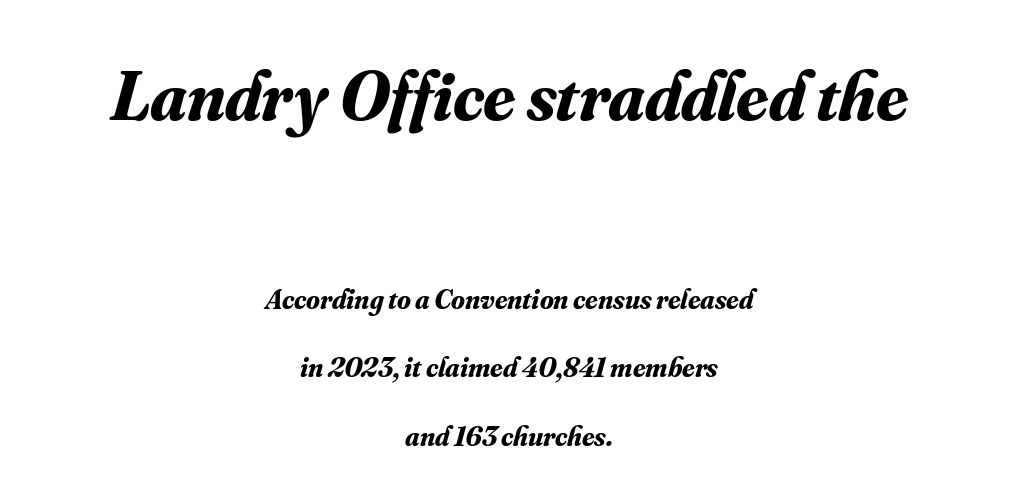
The image shows 71 px bold serif type, italic (leaning right); set centered, loose line spacing (2.45x), normal letter spacing, not underlined; the first (top) block is 2.54x larger; medium stroke contrast and a small x-height.
